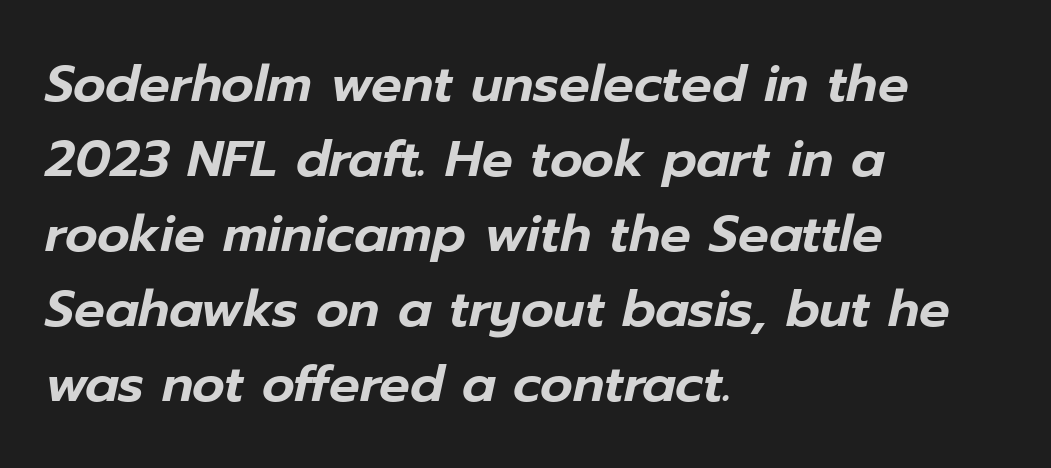
The image shows 51 px text type, italic (leaning right); set left-aligned, normal line spacing (1.47x), normal letter spacing, not underlined; low stroke contrast and a medium x-height.
